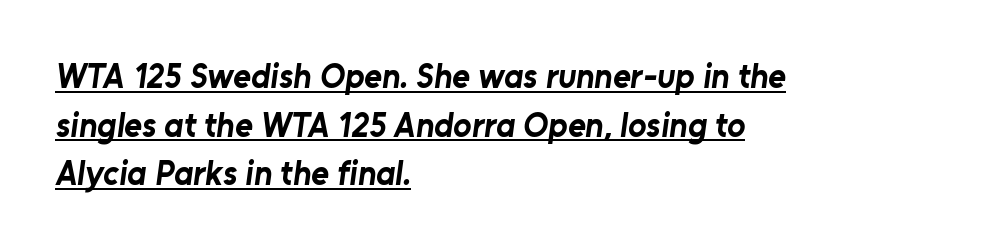
The passage shown is typed in a proportional face where columns would drift. Leading: standard. Glance below the letters and you will spot a drawn line. Tracking value appears to be zero — textbook default spacing.
